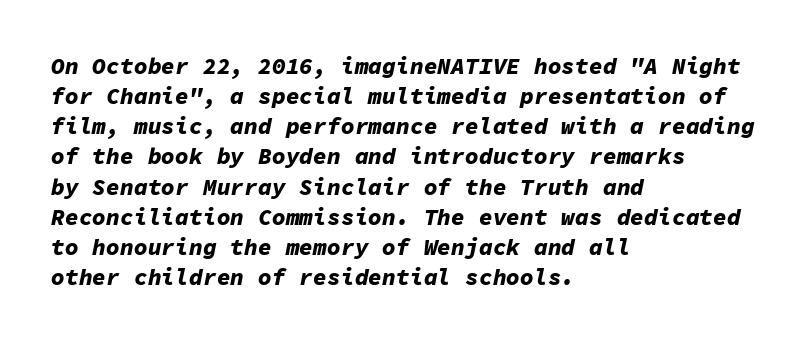
The image shows 23 px bold type, italic (leaning right); set left-aligned, normal line spacing (1.31x), normal letter spacing, not underlined.
